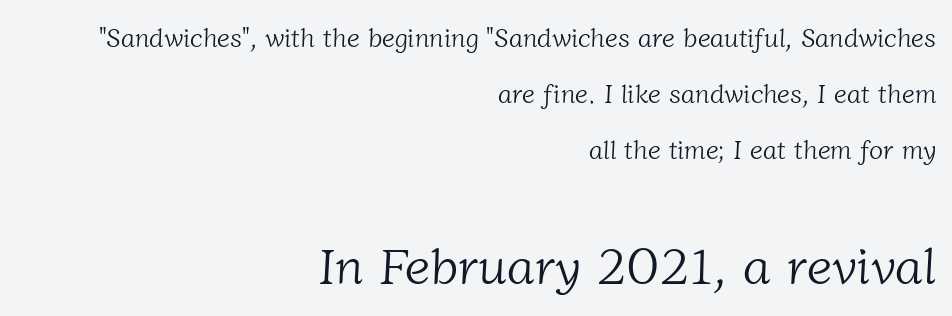
{"serif": "yes", "bold": "no", "weight": "light", "width": "normal", "stroke_contrast": "low", "x_height": "medium", "monospaced": "no", "underline": "no", "align": "right", "line_spacing": "loose", "line_spacing_ratio": 2.15, "letter_spacing": "normal", "letter_spacing_em": 0.0, "larger_block": "second", "size_ratio": 1.96, "glyph_px": 51}
